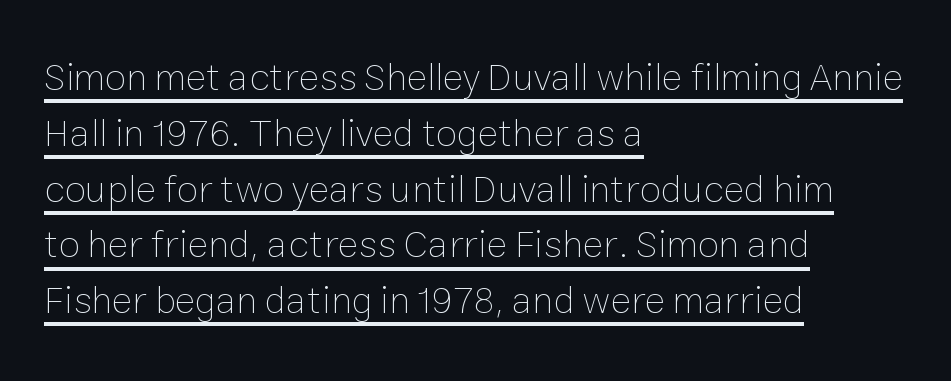
Q: Is the text bold? A: No.
Q: Is the text italic (slanted)? A: No, it is upright.
Q: Is the text underlined? A: Yes.
Q: How is the paragraph aligned? A: Left-aligned.
Q: Is the spacing between letters normal or unusually wide? A: Normal.
Q: Is the spacing between lines tight, normal or loose? A: Normal.
Q: Width (condensed, normal, or wide)? A: Normal.
Q: Stroke contrast? A: Low.
Q: x-height? A: Medium.
Q: Monospaced? A: No.
